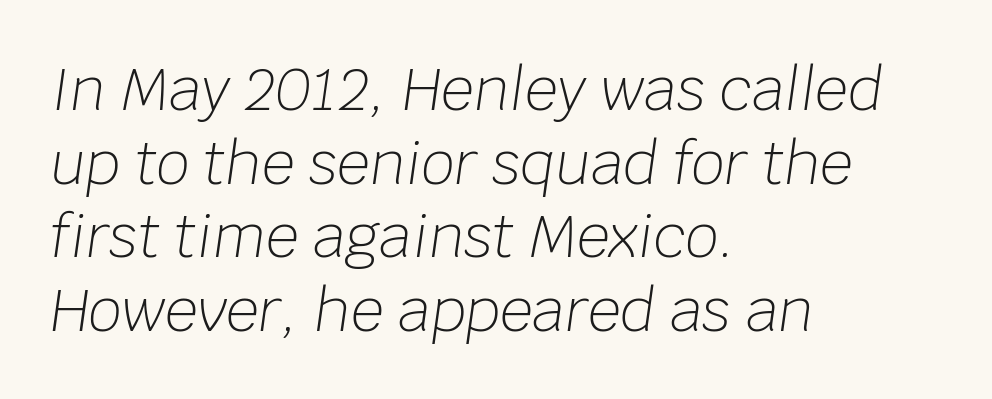
{"italic": "yes", "lean": "right", "slant_degrees": 8, "bold": "no", "weight": "light", "width": "normal", "stroke_contrast": "low", "x_height": "large", "monospaced": "no", "underline": "no", "align": "left", "line_spacing": "normal", "line_spacing_ratio": 1.27, "letter_spacing": "normal", "letter_spacing_em": 0.0, "glyph_px": 58}
